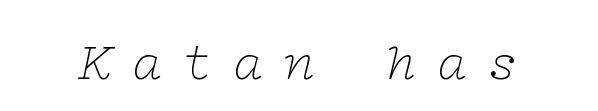
The image shows 53 px thin, wide serif type, italic (leaning right); set unusually wide letter spacing (+0.36 em), not underlined; low stroke contrast and a medium x-height.
